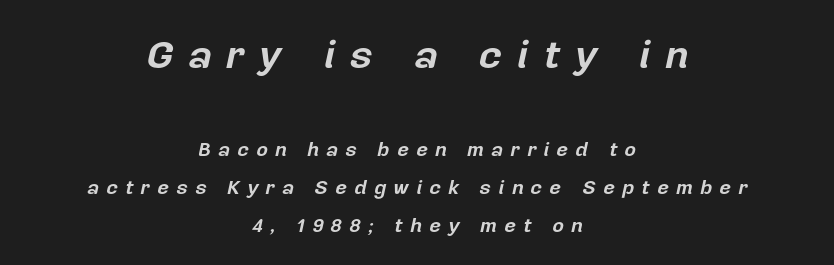
Nobody drew a line under any word here. Stroke thickness is high; the sample reads as a true bold. The passage shown has open, widely tracked lettering throughout. Rows of type keep a wide berth in the vertical direction.
